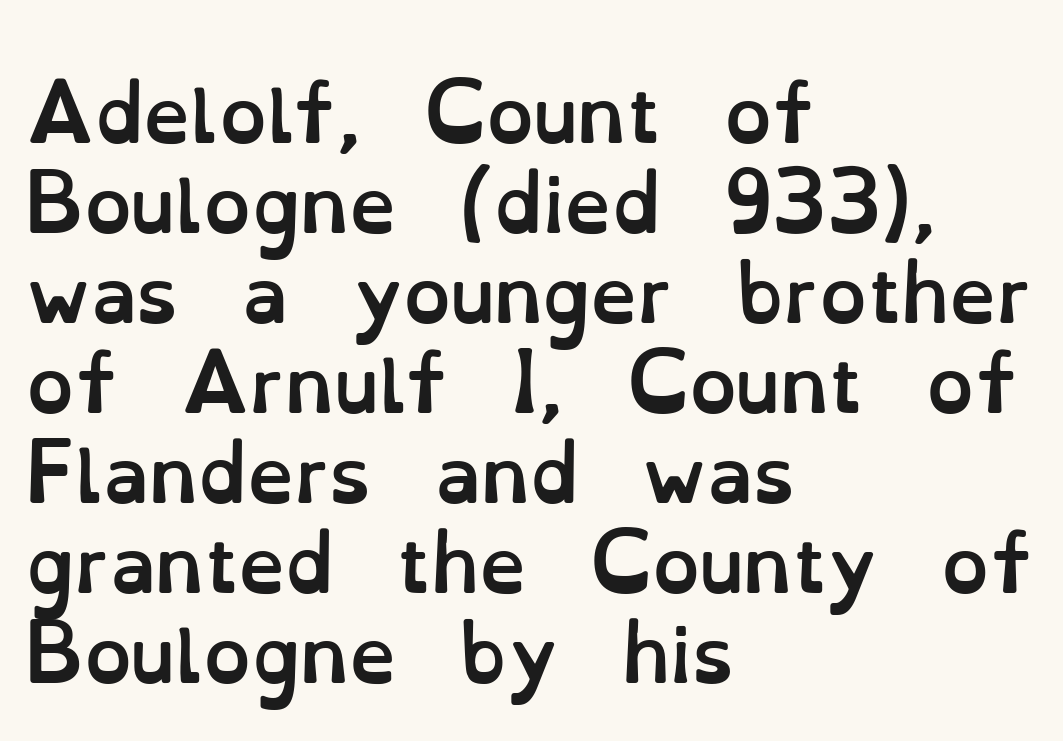
Q: Is the text bold? A: Yes.
Q: Is the text italic (slanted)? A: No, it is upright.
Q: Is the text underlined? A: No.
Q: How is the paragraph aligned? A: Left-aligned.
Q: Is the spacing between letters normal or unusually wide? A: Normal.
Q: Width (condensed, normal, or wide)? A: Normal.
Q: Stroke contrast? A: Low.
Q: x-height? A: Small.
Q: Monospaced? A: No.
